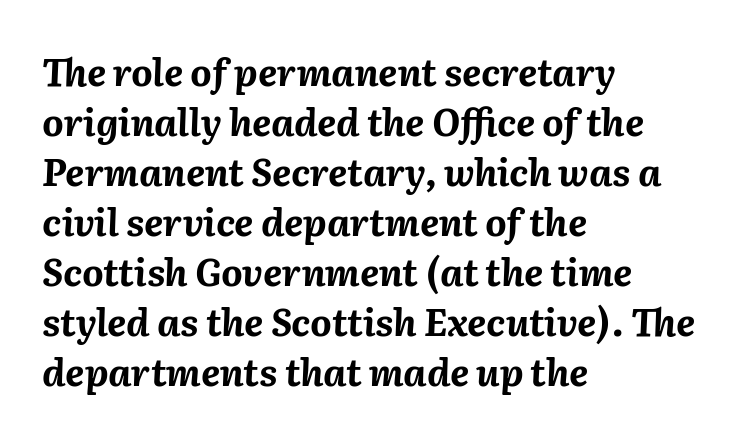
A typesetter would call this leading conventional body-copy spacing. Nothing unusual about the tracking: characters are spaced as the font intends. Think of a printed novel: that variable character pitch is what you see here. Is the block centered? No — it sits flush against the left margin. Bare-footed words on every line. Notice how the stems are inclined rather than vertical — that's the hallmark of italics.
